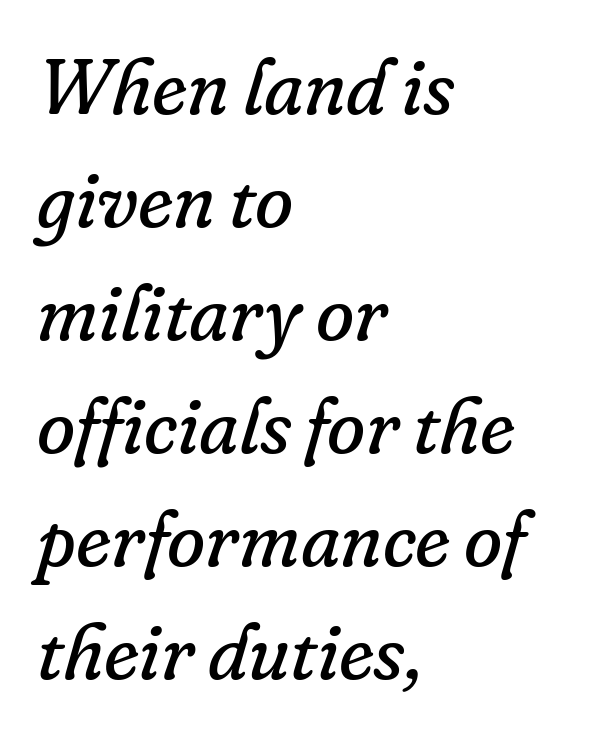
The letters sit at their default tracking, neither squeezed nor spread. Serif or sans? Serif — the stroke terminals have little feet. The foot of each line stays bare and open. The rows are spaced the way most documents space them.
